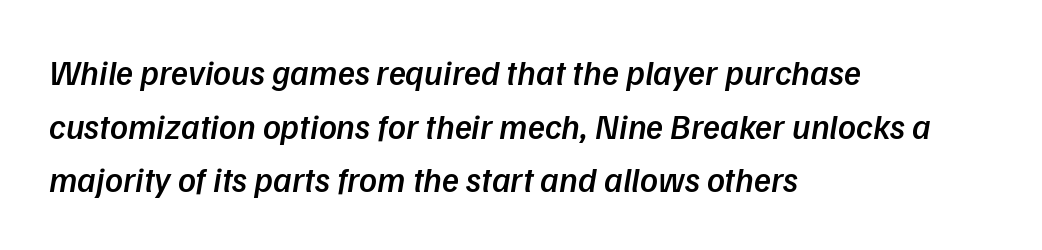
Spacing verdict: proportional, widths tailored to each character. Unmarked baselines from the first word to the last. Normally led — the rows are evenly, conventionally spaced. Does the weight exceed regular? Yes, but only to semibold. Horizontally, the lines are justified to the leading edge only. Each word holds together tightly as a unit, with standard inter-letter gaps.
